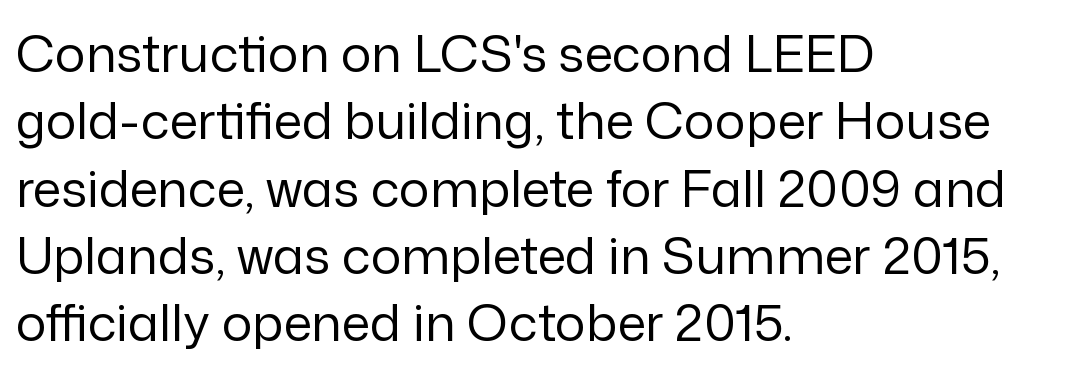
The image shows 51 px regular-weight sans-serif type, upright; set left-aligned, normal line spacing (1.32x), normal letter spacing, not underlined; low stroke contrast and a medium x-height.
